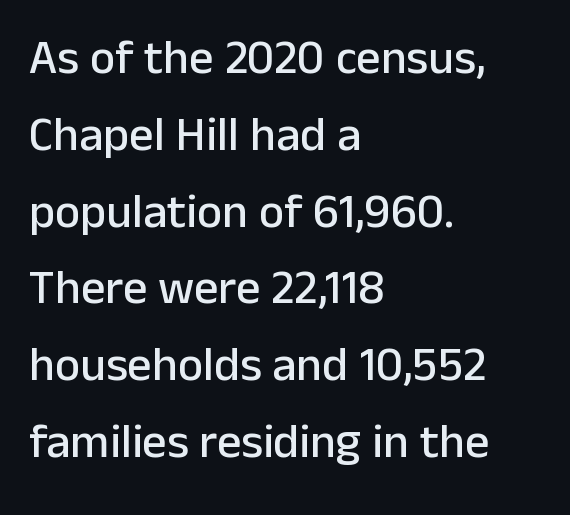
The image shows 48 px sans-serif type, upright; set left-aligned, normal line spacing (1.6x), normal letter spacing, not underlined; low stroke contrast and a medium x-height.
